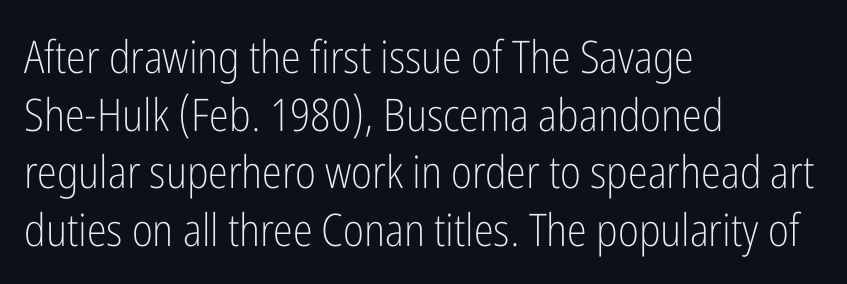
{"serif": "no", "italic": "no", "bold": "no", "weight": "light", "width": "condensed", "stroke_contrast": "low", "x_height": "medium", "monospaced": "no", "underline": "no", "align": "left", "line_spacing": "normal", "line_spacing_ratio": 1.28, "letter_spacing": "normal", "letter_spacing_em": 0.0, "glyph_px": 45}
